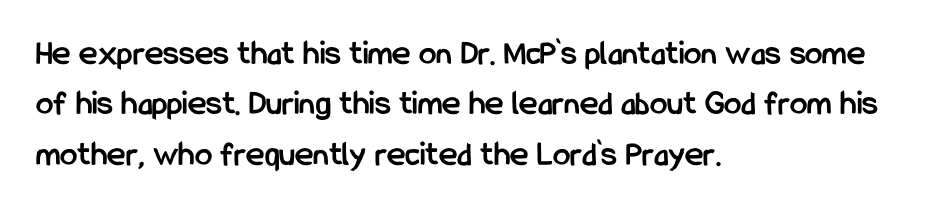
{"serif": "no", "italic": "no", "bold": "yes", "weight": "semibold", "width": "condensed", "stroke_contrast": "low", "x_height": "medium", "monospaced": "no", "underline": "no", "align": "left", "line_spacing": "normal", "line_spacing_ratio": 1.44, "letter_spacing": "normal", "letter_spacing_em": 0.0, "glyph_px": 35}
